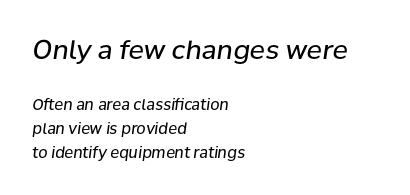
{"italic": "yes", "lean": "right", "slant_degrees": 8, "bold": "no", "underline": "no", "align": "left", "line_spacing": "normal", "line_spacing_ratio": 1.59, "letter_spacing": "normal", "letter_spacing_em": 0.0, "larger_block": "first", "size_ratio": 1.73, "glyph_px": 26}
